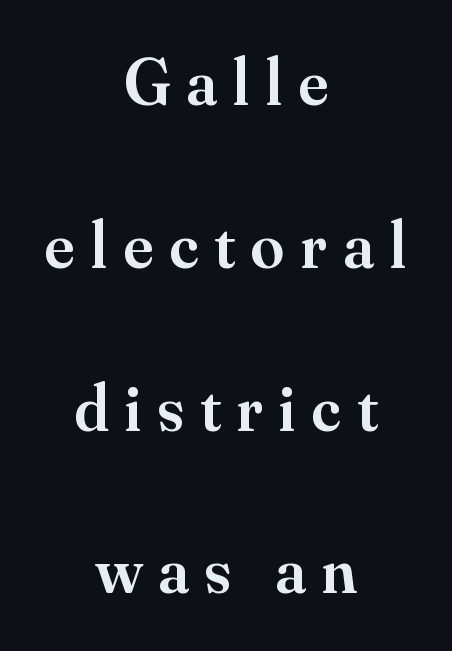
{"serif": "yes", "italic": "no", "bold": "semi", "weight": "semibold", "width": "normal", "stroke_contrast": "medium", "x_height": "small", "monospaced": "no", "underline": "no", "align": "center", "line_spacing": "loose", "line_spacing_ratio": 2.43, "letter_spacing": "wide", "letter_spacing_em": 0.24, "glyph_px": 67}
